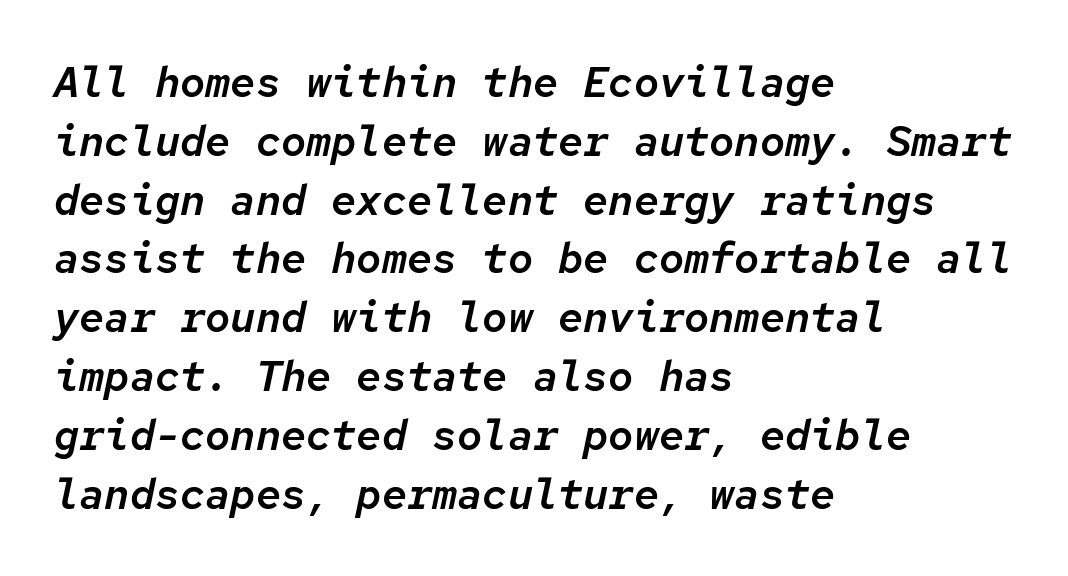
{"italic": "yes", "lean": "right", "slant_degrees": 12, "width": "normal", "stroke_contrast": "low", "x_height": "medium", "monospaced": "yes", "underline": "no", "align": "left", "line_spacing": "normal", "line_spacing_ratio": 1.4, "letter_spacing": "normal", "letter_spacing_em": 0.0, "glyph_px": 42}
